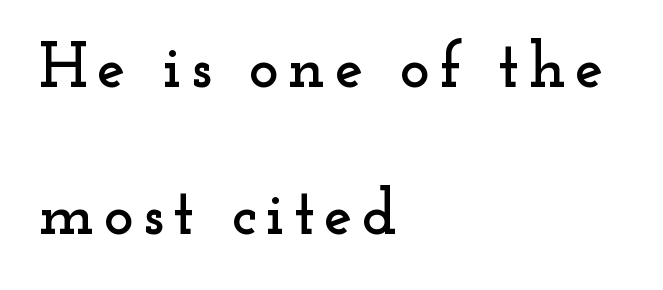
A clean baseline with only descenders dipping below it. A serif font was chosen for this passage. Each letter keeps its own natural width here, so spacing adapts to shape. The lines are spread far apart with generous leading.
